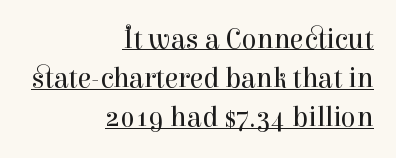
Q: Is the text bold? A: No.
Q: Is the text italic (slanted)? A: No, it is upright.
Q: Is the typeface a serif or a sans-serif typeface? A: Serif.
Q: Is the text underlined? A: Yes.
Q: How is the paragraph aligned? A: Right-aligned.
Q: Is the spacing between letters normal or unusually wide? A: Normal.
Q: Is the spacing between lines tight, normal or loose? A: Normal.
Q: Width (condensed, normal, or wide)? A: Normal.
Q: Stroke contrast? A: High.
Q: x-height? A: Medium.
Q: Monospaced? A: No.
